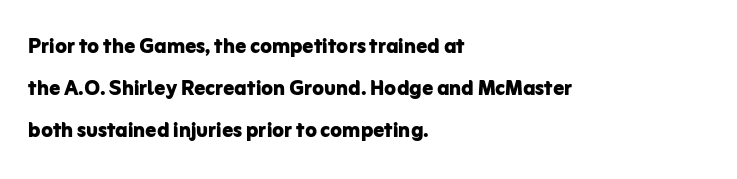
{"italic": "no", "bold": "yes", "underline": "no", "align": "left", "line_spacing": "normal", "line_spacing_ratio": 1.55, "letter_spacing": "normal", "letter_spacing_em": 0.0, "glyph_px": 27}
